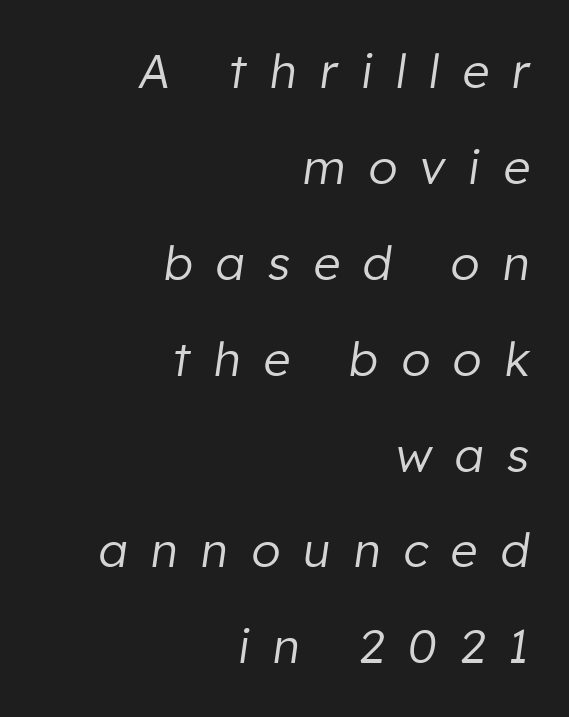
Q: Is the text bold? A: No.
Q: Is the text italic (slanted)? A: Yes, it leans right by about 8 degrees.
Q: Is the text underlined? A: No.
Q: How is the paragraph aligned? A: Right-aligned.
Q: Is the spacing between letters normal or unusually wide? A: Unusually wide.
Q: Is the spacing between lines tight, normal or loose? A: Loose.
Q: Width (condensed, normal, or wide)? A: Normal.
Q: Stroke contrast? A: Low.
Q: x-height? A: Medium.
Q: Monospaced? A: No.
